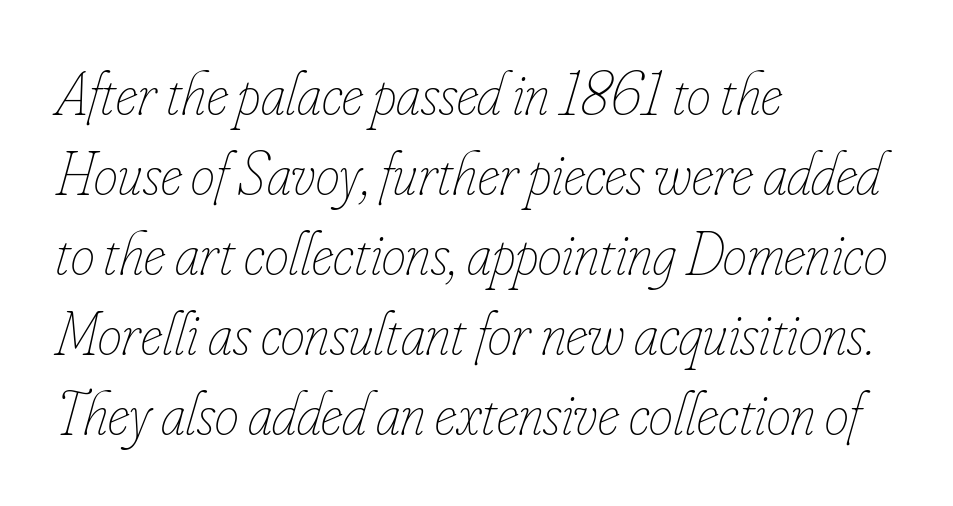
{"italic": "yes", "lean": "right", "slant_degrees": 16, "bold": "no", "weight": "thin", "width": "condensed", "stroke_contrast": "low", "x_height": "small", "monospaced": "no", "underline": "no", "align": "left", "line_spacing": "normal", "line_spacing_ratio": 1.31, "letter_spacing": "normal", "letter_spacing_em": 0.0, "glyph_px": 61}
